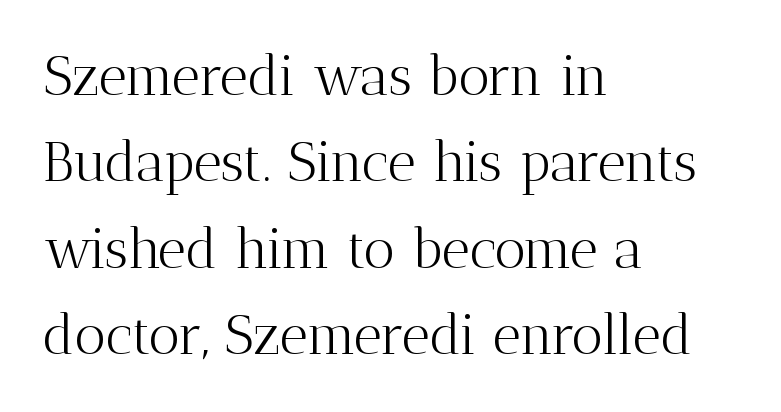
{"serif": "yes", "italic": "no", "bold": "no", "weight": "light", "width": "normal", "stroke_contrast": "medium", "x_height": "medium", "monospaced": "no", "underline": "no", "align": "left", "line_spacing": "normal", "line_spacing_ratio": 1.57, "letter_spacing": "normal", "letter_spacing_em": 0.0, "glyph_px": 55}
